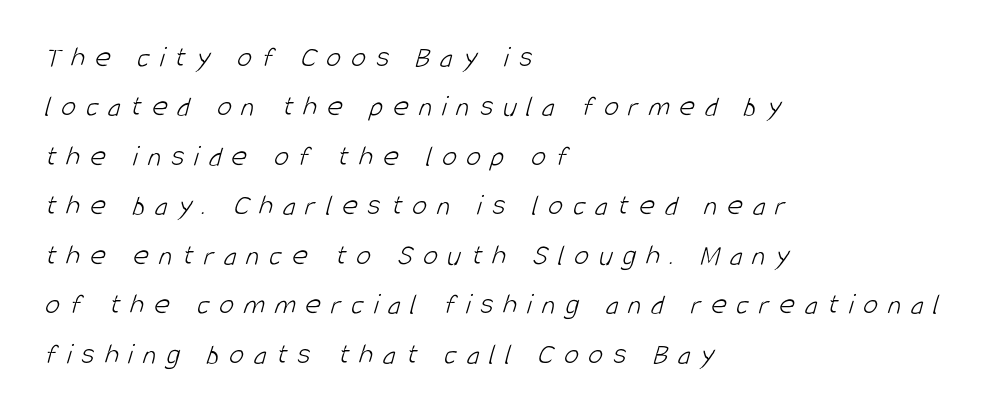
The image shows 30 px light, condensed sans-serif type; set left-aligned, normal line spacing (1.65x), unusually wide letter spacing (+0.33 em), not underlined; low stroke contrast and a large x-height.
